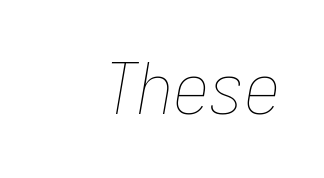
Bold? No — there's no thickening of the strokes. It's the slanting kind of type. Has an underline been added? It has not. Tracking value appears to be zero — textbook default spacing.
